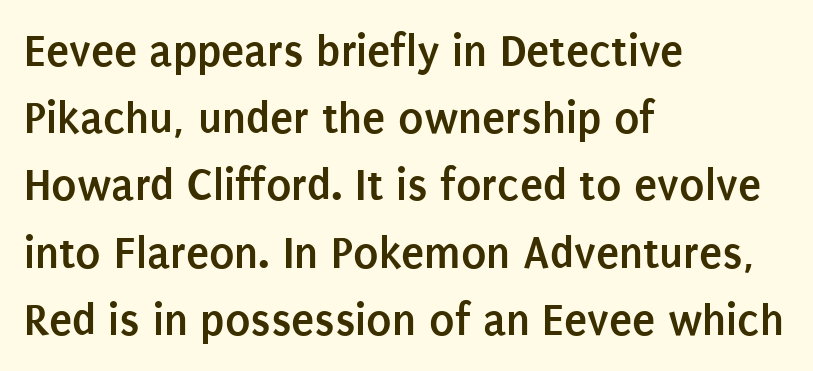
The image shows 47 px semibold, condensed sans-serif type, upright; set left-aligned, normal line spacing (1.43x), normal letter spacing, not underlined; low stroke contrast and a large x-height.
